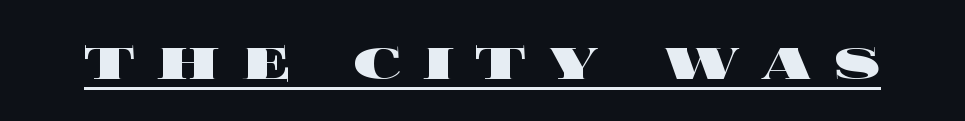
Q: Is the text bold? A: Yes.
Q: Is the text italic (slanted)? A: No, it is upright.
Q: Is the text underlined? A: Yes.
Q: Is the spacing between letters normal or unusually wide? A: Unusually wide.
Q: Width (condensed, normal, or wide)? A: Wide.
Q: x-height? A: Large.
Q: Monospaced? A: No.
